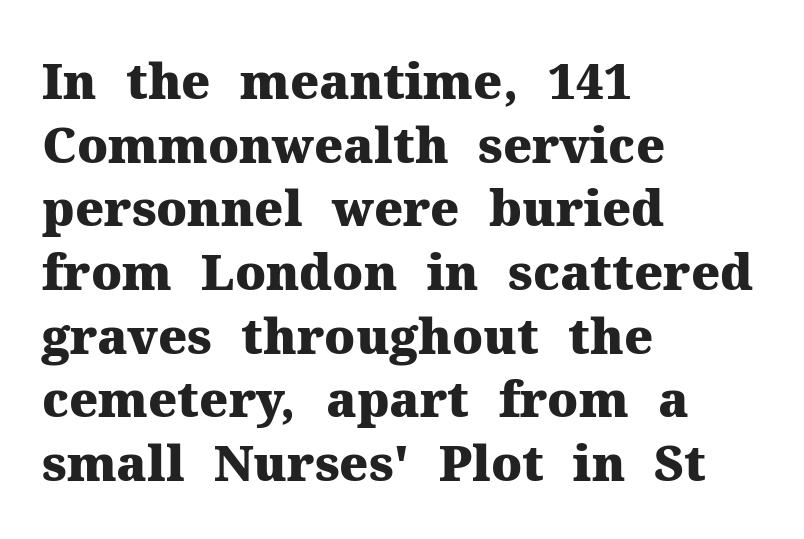
Q: Is the text bold? A: Yes.
Q: Is the text italic (slanted)? A: No, it is upright.
Q: Is the typeface a serif or a sans-serif typeface? A: Serif.
Q: Is the text underlined? A: No.
Q: How is the paragraph aligned? A: Left-aligned.
Q: Is the spacing between letters normal or unusually wide? A: Normal.
Q: Is the spacing between lines tight, normal or loose? A: Normal.
Q: Width (condensed, normal, or wide)? A: Normal.
Q: Stroke contrast? A: Medium.
Q: x-height? A: Medium.
Q: Monospaced? A: No.
